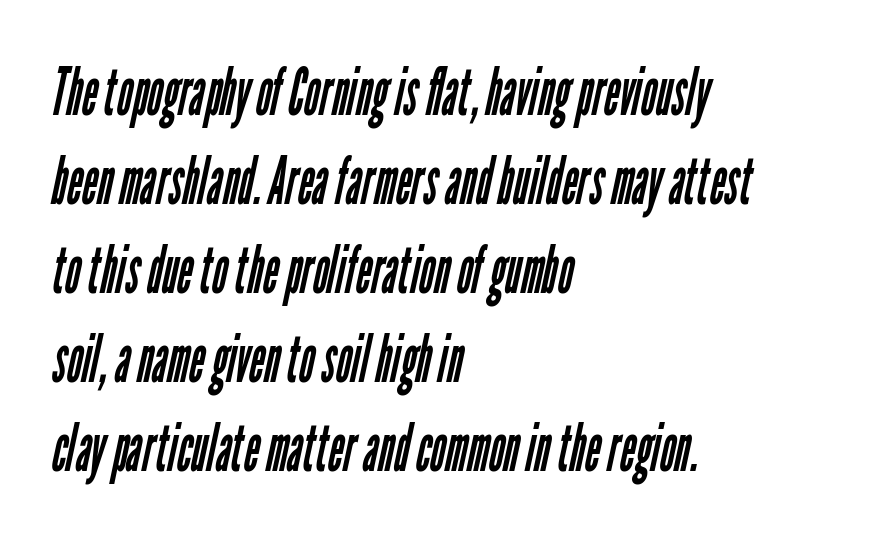
Q: Is the text bold? A: No.
Q: Is the typeface a serif or a sans-serif typeface? A: Sans-serif.
Q: Is the text underlined? A: No.
Q: How is the paragraph aligned? A: Left-aligned.
Q: Is the spacing between letters normal or unusually wide? A: Normal.
Q: Is the spacing between lines tight, normal or loose? A: Normal.
Q: Width (condensed, normal, or wide)? A: Condensed.
Q: Stroke contrast? A: Low.
Q: x-height? A: Medium.
Q: Monospaced? A: No.
